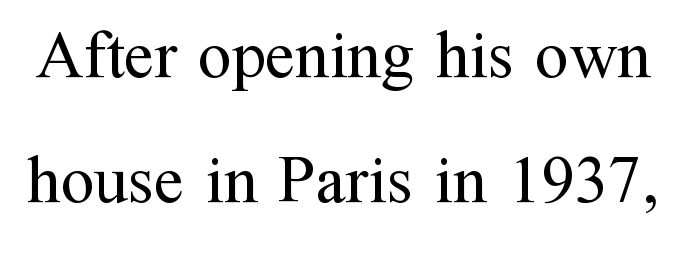
Heaviness? Minimal to ordinary, like unemphasized prose. No italicization has been applied; the sample stays upright. Each letter keeps its own natural width here, so spacing adapts to shape. Typographically, this falls in the serif category. Students, note that the glyphs here touch the page at normal intervals.
